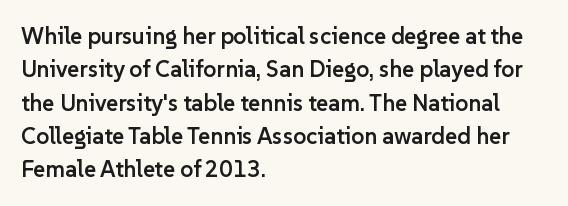
The line-height multiplier appears to be the usual default. The type is set solid horizontally, with unmodified tracking. This rendering uses left alignment, leaving the right contour irregular. Posture: vertical. Underlining? Definitely not there. The sample has been set in demibold, a notch under bold.
